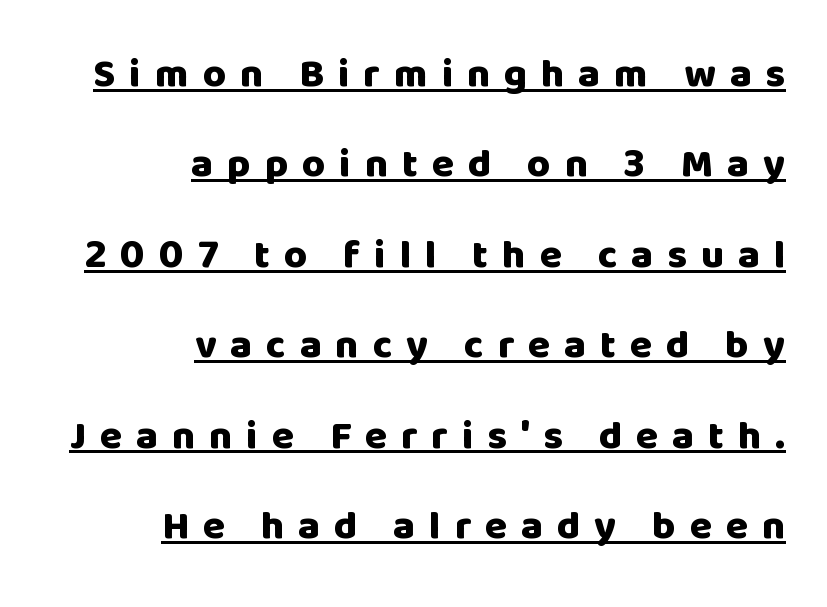
The image shows 40 px heavy sans-serif type, upright; set right-aligned, loose line spacing (2.26x), unusually wide letter spacing (+0.35 em), underlined; low stroke contrast and a large x-height.
